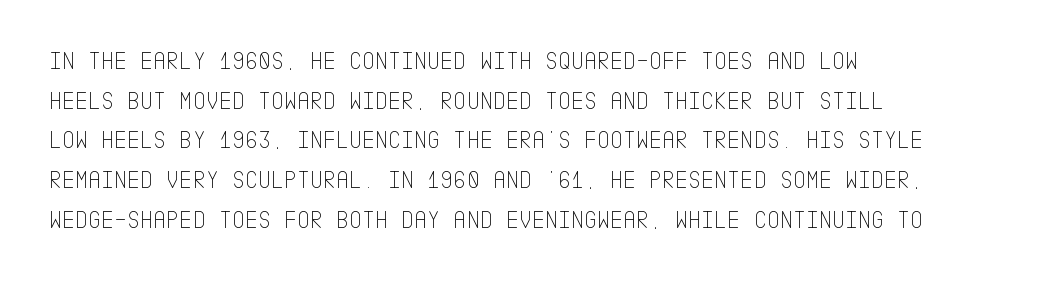
Q: Is the text bold? A: No.
Q: Is the text italic (slanted)? A: No, it is upright.
Q: Is the text underlined? A: No.
Q: How is the paragraph aligned? A: Left-aligned.
Q: Is the spacing between letters normal or unusually wide? A: Normal.
Q: Is the spacing between lines tight, normal or loose? A: Normal.
